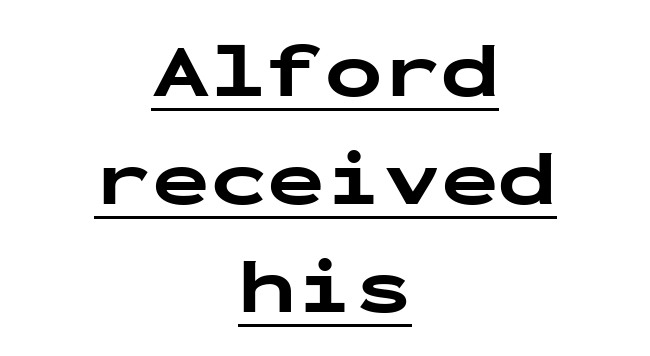
Q: Is the text bold? A: Yes.
Q: Is the text italic (slanted)? A: No, it is upright.
Q: Is the typeface a serif or a sans-serif typeface? A: Sans-serif.
Q: Is the text underlined? A: Yes.
Q: How is the paragraph aligned? A: Centered.
Q: Is the spacing between letters normal or unusually wide? A: Normal.
Q: Is the spacing between lines tight, normal or loose? A: Normal.
Q: Width (condensed, normal, or wide)? A: Wide.
Q: Stroke contrast? A: Low.
Q: x-height? A: Medium.
Q: Monospaced? A: Yes.
